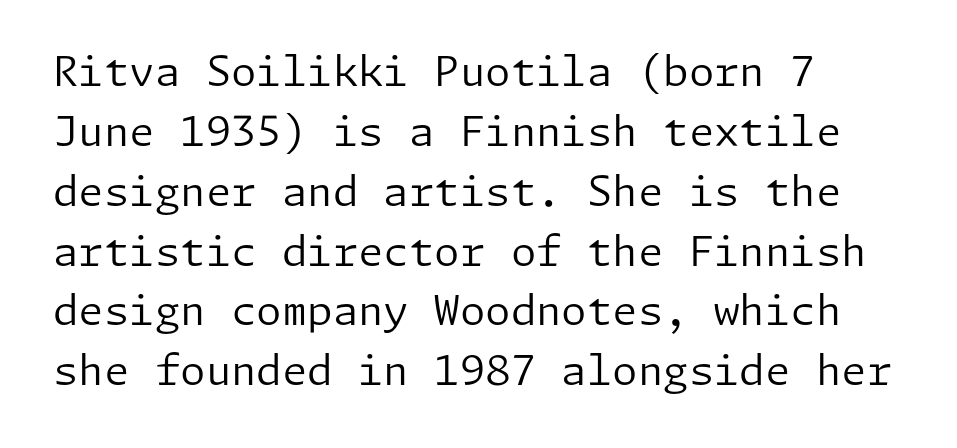
Q: Is the text bold? A: No.
Q: Is the text italic (slanted)? A: No, it is upright.
Q: Is the typeface a serif or a sans-serif typeface? A: Sans-serif.
Q: Is the text underlined? A: No.
Q: How is the paragraph aligned? A: Left-aligned.
Q: Is the spacing between letters normal or unusually wide? A: Normal.
Q: Is the spacing between lines tight, normal or loose? A: Normal.
Q: Width (condensed, normal, or wide)? A: Normal.
Q: Stroke contrast? A: Low.
Q: x-height? A: Medium.
